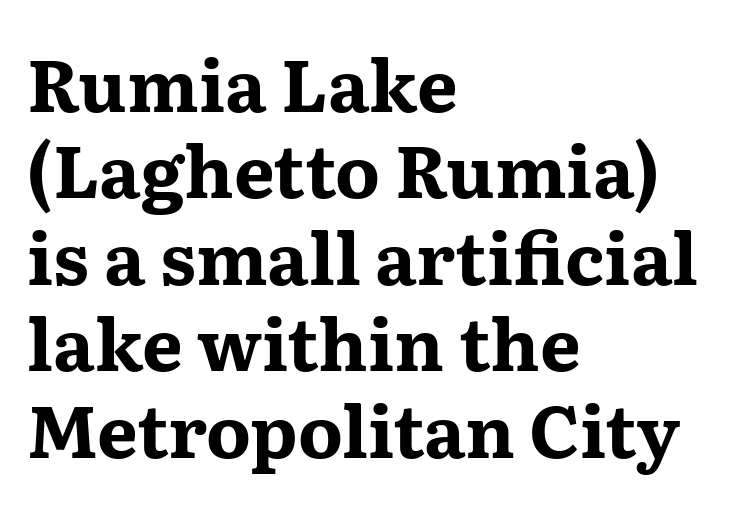
The image shows 72 px bold, wide serif type, upright; set left-aligned, line spacing 1.2x, normal letter spacing, not underlined; medium stroke contrast and a medium x-height.
